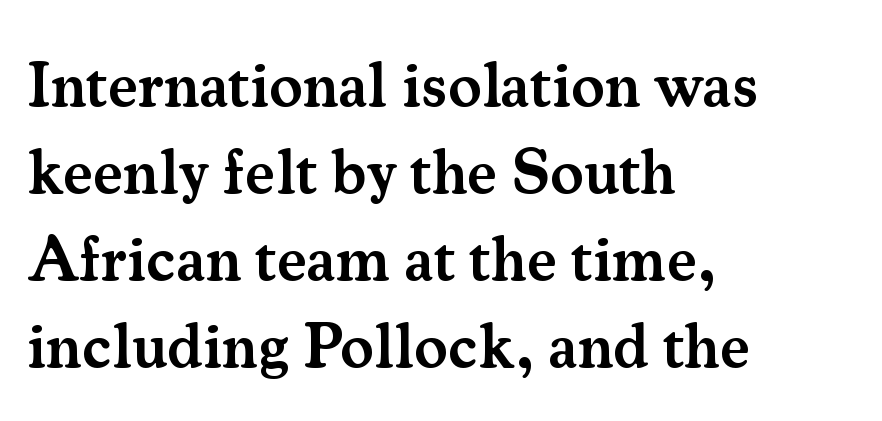
{"serif": "yes", "italic": "no", "bold": "semi", "weight": "semibold", "width": "normal", "stroke_contrast": "medium", "x_height": "small", "monospaced": "no", "underline": "no", "align": "left", "line_spacing": "normal", "line_spacing_ratio": 1.38, "letter_spacing": "normal", "letter_spacing_em": 0.0, "glyph_px": 63}
